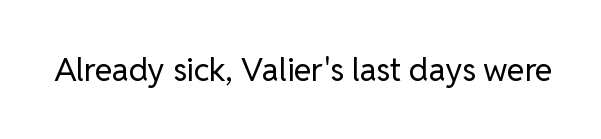
The image shows 32 px regular-weight sans-serif type, upright; set normal letter spacing, not underlined; low stroke contrast and a medium x-height.
